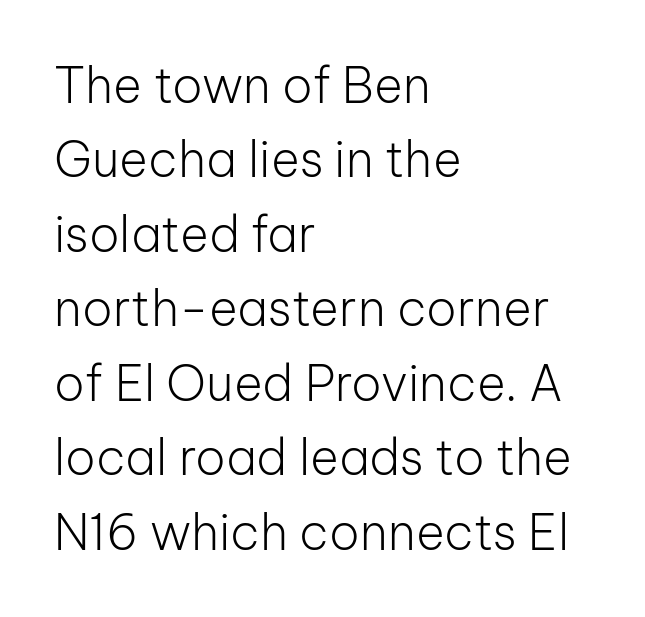
Descenders are the only things crossing below the line. The passage shown is typed in a proportional face where columns would drift. The letterforms sit at book weight or below. What stands out about the letter spacing? Nothing — it is the standard amount.
